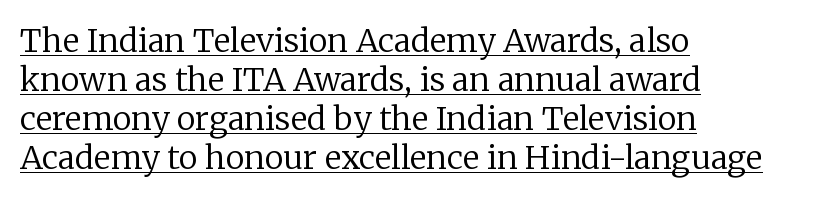
{"serif": "yes", "italic": "no", "bold": "no", "weight": "regular", "width": "normal", "stroke_contrast": "low", "x_height": "medium", "monospaced": "no", "underline": "yes", "align": "left", "line_spacing_ratio": 1.22, "letter_spacing": "normal", "letter_spacing_em": 0.0, "glyph_px": 32}
